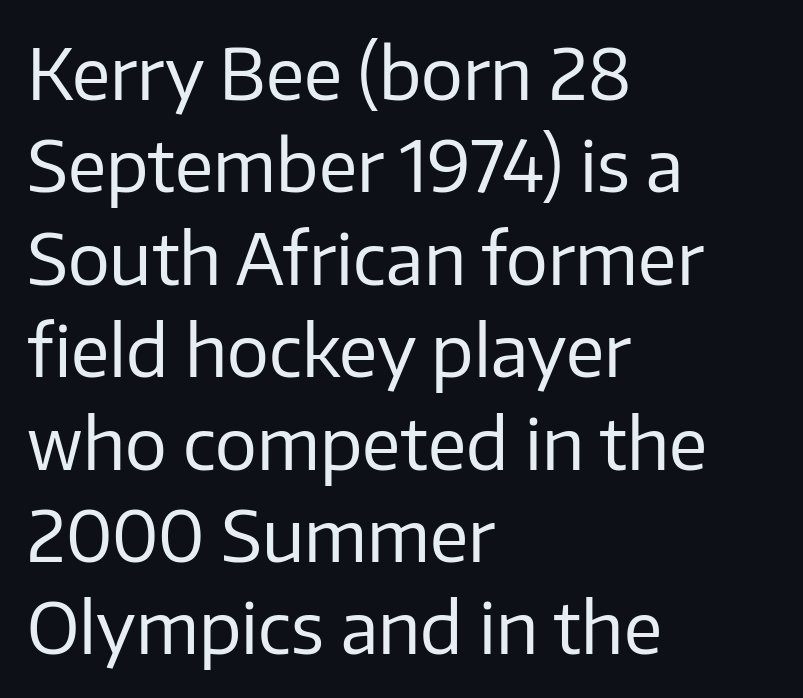
{"serif": "no", "italic": "no", "bold": "no", "weight": "regular", "width": "normal", "stroke_contrast": "low", "x_height": "medium", "monospaced": "no", "underline": "no", "align": "left", "line_spacing": "normal", "line_spacing_ratio": 1.32, "letter_spacing": "normal", "letter_spacing_em": 0.0, "glyph_px": 70}
